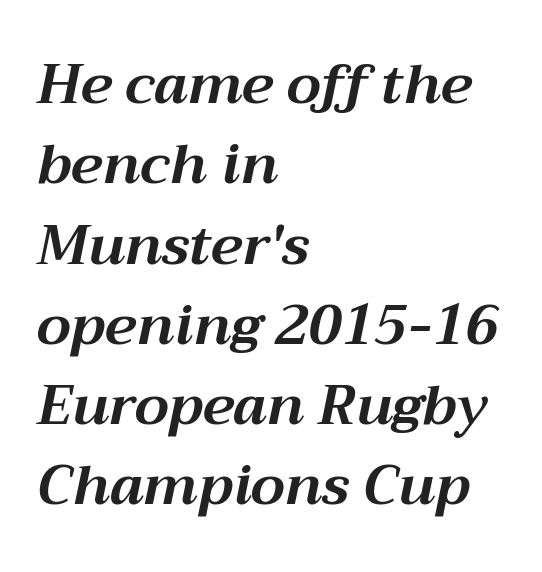
Q: Is the text bold? A: Yes.
Q: Is the text italic (slanted)? A: Yes, it leans right by about 12 degrees.
Q: Is the text underlined? A: No.
Q: How is the paragraph aligned? A: Left-aligned.
Q: Is the spacing between letters normal or unusually wide? A: Normal.
Q: Is the spacing between lines tight, normal or loose? A: Normal.
Q: Width (condensed, normal, or wide)? A: Normal.
Q: Stroke contrast? A: Medium.
Q: x-height? A: Medium.
Q: Monospaced? A: No.
